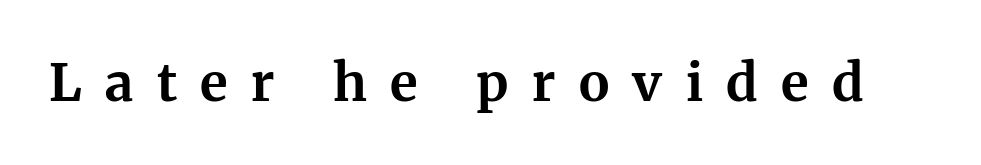
Q: Is the text bold? A: Yes.
Q: Is the text italic (slanted)? A: No, it is upright.
Q: Is the typeface a serif or a sans-serif typeface? A: Serif.
Q: Is the text underlined? A: No.
Q: Is the spacing between letters normal or unusually wide? A: Unusually wide.
Q: Width (condensed, normal, or wide)? A: Normal.
Q: Stroke contrast? A: Medium.
Q: x-height? A: Medium.
Q: Monospaced? A: No.
